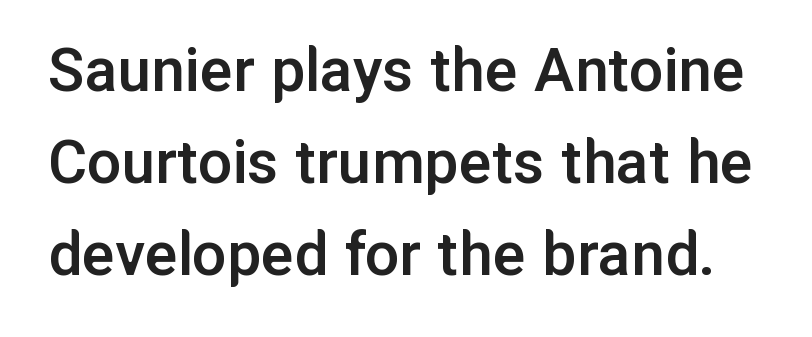
The image shows 68 px semibold sans-serif type, upright; set normal line spacing (1.35x), normal letter spacing, not underlined; low stroke contrast and a medium x-height.
